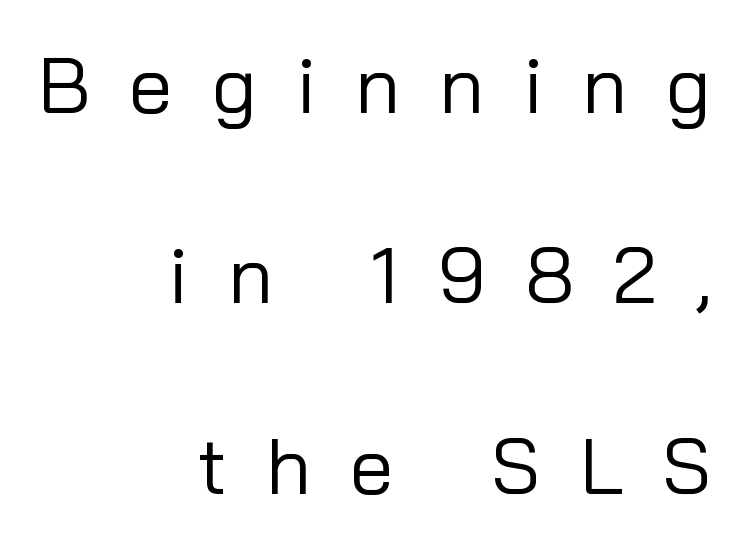
Spacing between characters has been opened up far beyond the box default. Letters rest on an invisible, unmarked baseline. Posture: straight, roman, zero tilt. Heft: none added — not bold. The line-height multiplier appears high, well above default.
